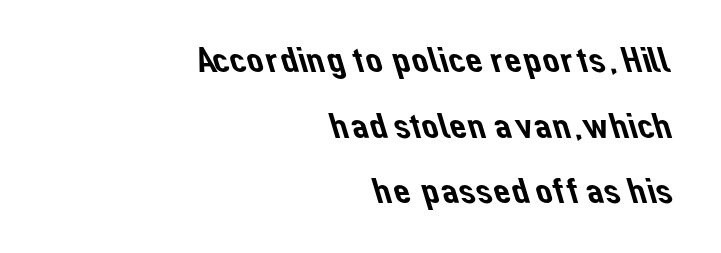
{"serif": "no", "width": "normal", "stroke_contrast": "low", "x_height": "medium", "monospaced": "no", "underline": "no", "align": "right", "line_spacing_ratio": 1.73, "letter_spacing": "normal", "letter_spacing_em": 0.0, "glyph_px": 38}
